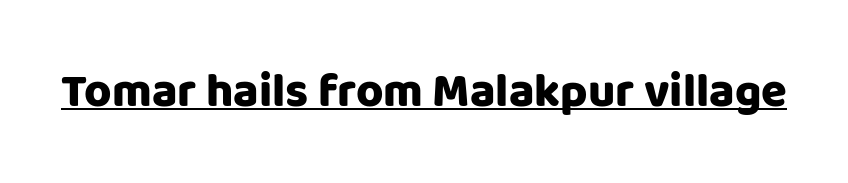
{"serif": "no", "italic": "no", "width": "normal", "stroke_contrast": "low", "x_height": "large", "monospaced": "no", "underline": "yes", "letter_spacing": "normal", "letter_spacing_em": 0.0, "glyph_px": 47}
